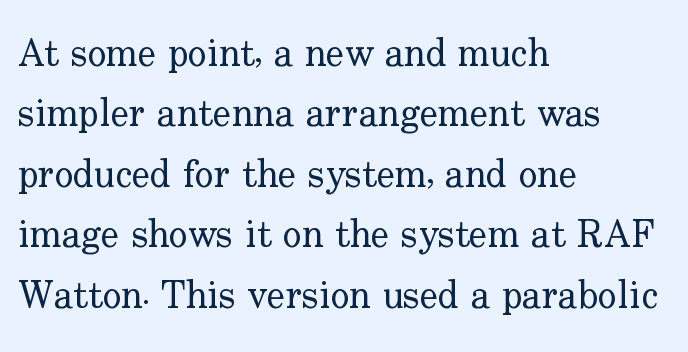
The letterforms sit at book weight or below. Whoever set this chose a conventional vertical rhythm. No extra tracking has been applied to these lines. Spacing verdict: proportional, widths tailored to each character.
